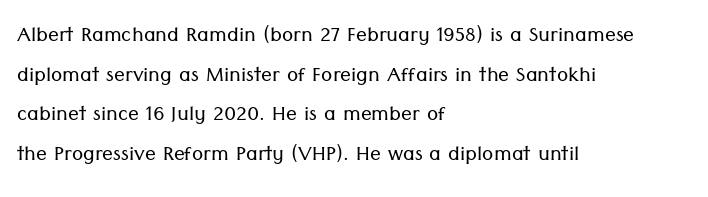
The image shows 27 px text type, upright; set left-aligned, normal line spacing (1.47x), normal letter spacing, not underlined.
